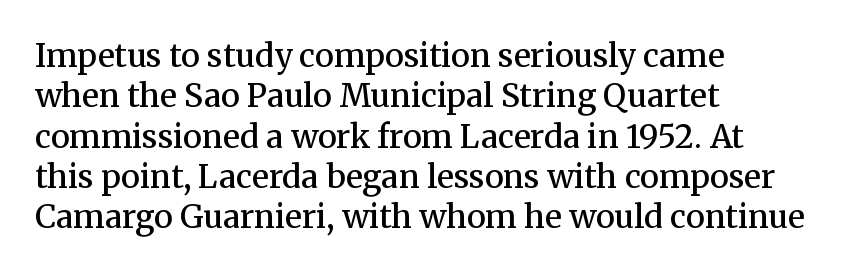
The image shows 32 px semibold serif type, upright; set left-aligned, normal line spacing (1.26x), normal letter spacing, not underlined; medium stroke contrast and a medium x-height.
